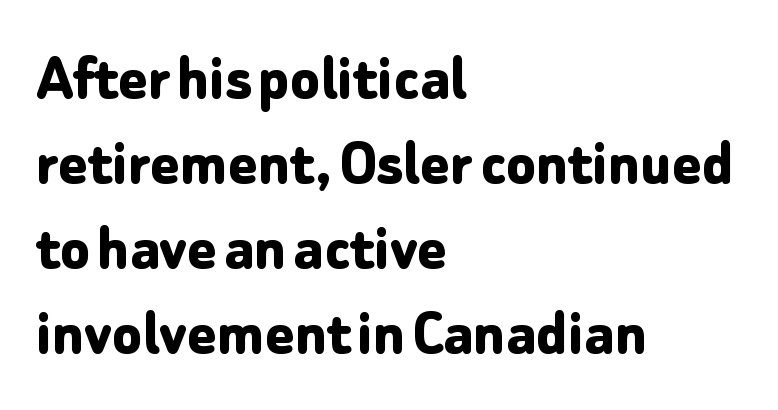
Q: Is the text bold? A: Yes.
Q: Is the text italic (slanted)? A: No, it is upright.
Q: Is the typeface a serif or a sans-serif typeface? A: Sans-serif.
Q: Is the text underlined? A: No.
Q: How is the paragraph aligned? A: Left-aligned.
Q: Is the spacing between letters normal or unusually wide? A: Normal.
Q: Is the spacing between lines tight, normal or loose? A: Normal.
Q: Width (condensed, normal, or wide)? A: Normal.
Q: Stroke contrast? A: Low.
Q: x-height? A: Medium.
Q: Monospaced? A: No.
